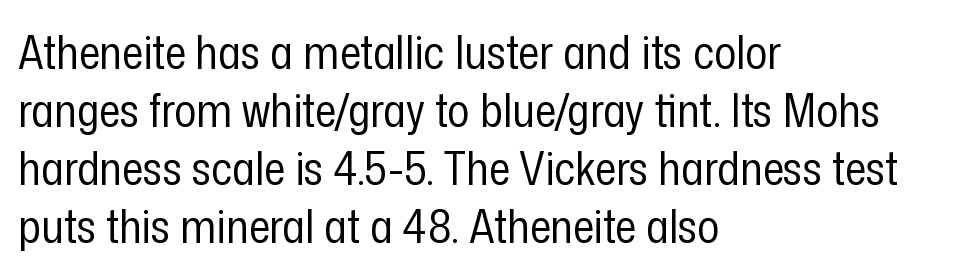
Q: Is the text bold? A: No.
Q: Is the text italic (slanted)? A: No, it is upright.
Q: Is the typeface a serif or a sans-serif typeface? A: Sans-serif.
Q: Is the text underlined? A: No.
Q: How is the paragraph aligned? A: Left-aligned.
Q: Is the spacing between letters normal or unusually wide? A: Normal.
Q: Is the spacing between lines tight, normal or loose? A: Normal.
Q: Width (condensed, normal, or wide)? A: Condensed.
Q: Stroke contrast? A: Low.
Q: x-height? A: Medium.
Q: Monospaced? A: No.
